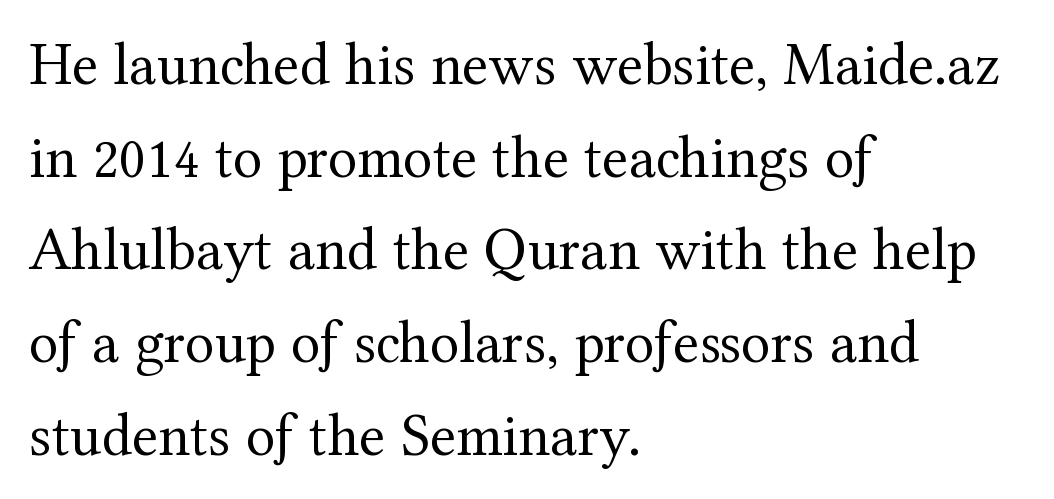
Q: Is the text bold? A: No.
Q: Is the text italic (slanted)? A: No, it is upright.
Q: Is the typeface a serif or a sans-serif typeface? A: Serif.
Q: Is the text underlined? A: No.
Q: How is the paragraph aligned? A: Left-aligned.
Q: Is the spacing between letters normal or unusually wide? A: Normal.
Q: Is the spacing between lines tight, normal or loose? A: Normal.
Q: Width (condensed, normal, or wide)? A: Normal.
Q: Stroke contrast? A: Medium.
Q: x-height? A: Medium.
Q: Monospaced? A: No.
